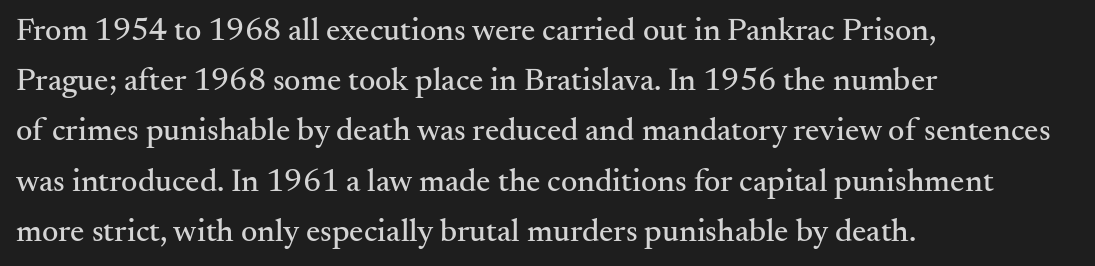
The image shows 32 px serif type, upright; set left-aligned, normal line spacing (1.57x), normal letter spacing, not underlined; medium stroke contrast and a small x-height.
